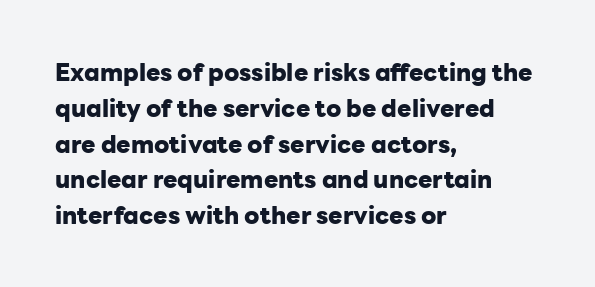
The image shows 24 px bold type, upright; set left-aligned, normal line spacing (1.49x), normal letter spacing, not underlined.
